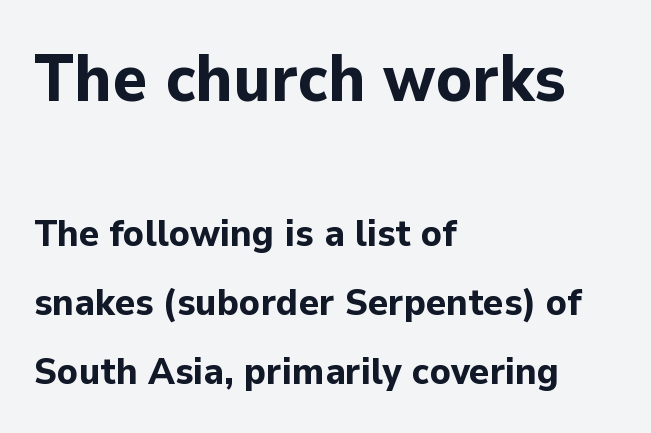
{"serif": "no", "italic": "no", "bold": "yes", "weight": "bold", "width": "normal", "stroke_contrast": "low", "x_height": "medium", "monospaced": "no", "underline": "no", "align": "left", "line_spacing_ratio": 1.82, "letter_spacing": "normal", "letter_spacing_em": 0.0, "larger_block": "first", "size_ratio": 1.74, "glyph_px": 66}
